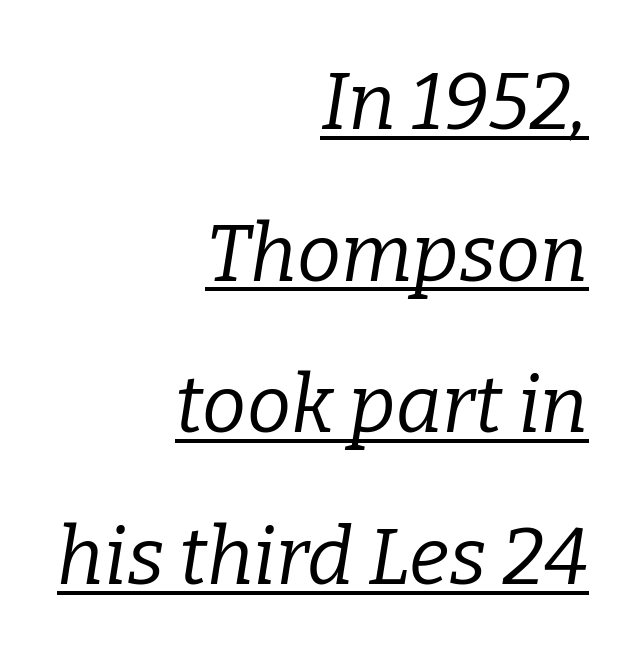
The image shows 79 px regular-weight serif type, italic (leaning right); set right-aligned, loose line spacing (1.92x), normal letter spacing, underlined; low stroke contrast and a medium x-height.
